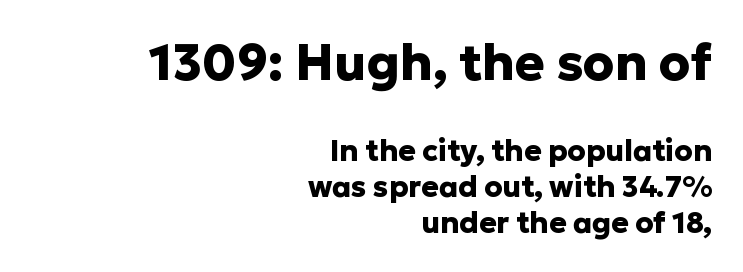
The image shows 50 px heavy sans-serif type, upright; set right-aligned, line spacing 1.23x, normal letter spacing, not underlined; the first (top) block is 1.72x larger; low stroke contrast and a medium x-height.
